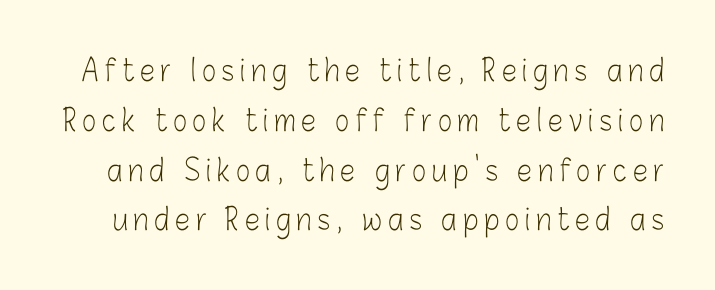
I'd call this a sans setting — the letters go barefoot. Vertical spacing — default. Between one letter and the next there's a generous, obvious gap. The typesetting does not lean heavy: it is not bold.
